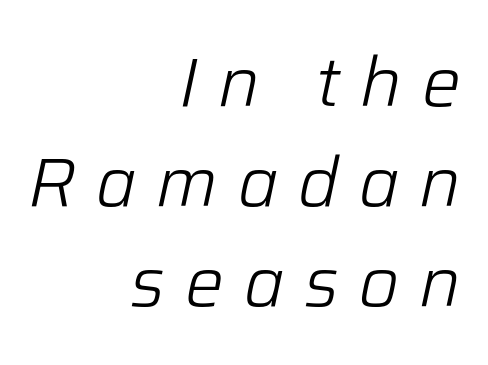
The image shows 69 px light type, italic (leaning right); set right-aligned, normal line spacing (1.45x), unusually wide letter spacing (+0.29 em), not underlined; low stroke contrast and a medium x-height.
